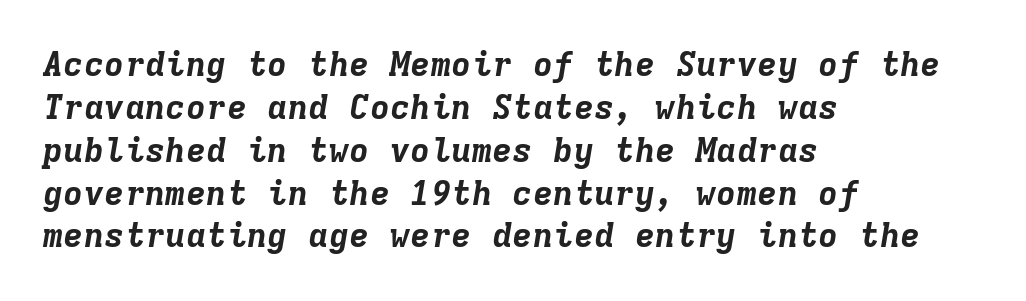
Q: Is the text bold? A: Yes.
Q: Is the text italic (slanted)? A: Yes, it leans right by about 9 degrees.
Q: Is the text underlined? A: No.
Q: How is the paragraph aligned? A: Left-aligned.
Q: Is the spacing between letters normal or unusually wide? A: Normal.
Q: Is the spacing between lines tight, normal or loose? A: Normal.
Q: Width (condensed, normal, or wide)? A: Normal.
Q: Stroke contrast? A: Low.
Q: x-height? A: Medium.
Q: Monospaced? A: Yes.
